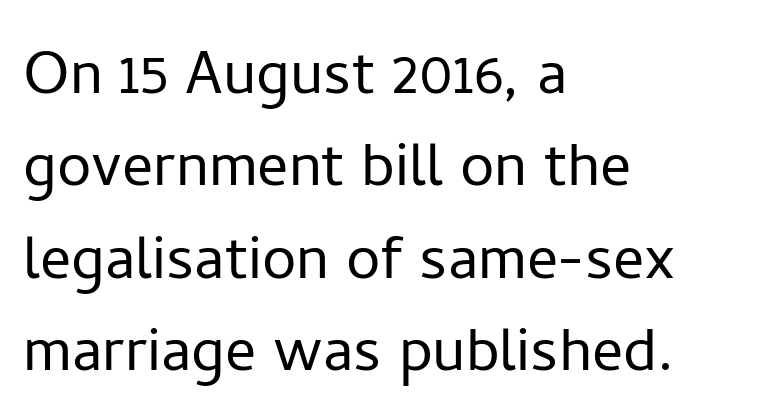
Q: Is the text bold? A: No.
Q: Is the text italic (slanted)? A: No, it is upright.
Q: Is the typeface a serif or a sans-serif typeface? A: Sans-serif.
Q: Is the text underlined? A: No.
Q: How is the paragraph aligned? A: Left-aligned.
Q: Is the spacing between letters normal or unusually wide? A: Normal.
Q: Width (condensed, normal, or wide)? A: Normal.
Q: Stroke contrast? A: Low.
Q: x-height? A: Medium.
Q: Monospaced? A: No.
